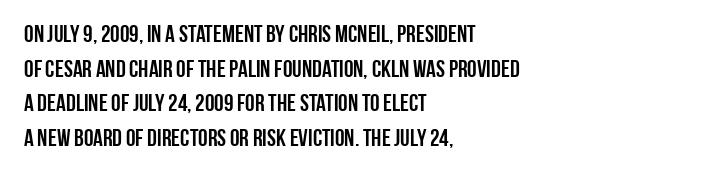
Q: Is the text italic (slanted)? A: No, it is upright.
Q: Is the text underlined? A: No.
Q: How is the paragraph aligned? A: Left-aligned.
Q: Is the spacing between letters normal or unusually wide? A: Normal.
Q: Is the spacing between lines tight, normal or loose? A: Normal.
